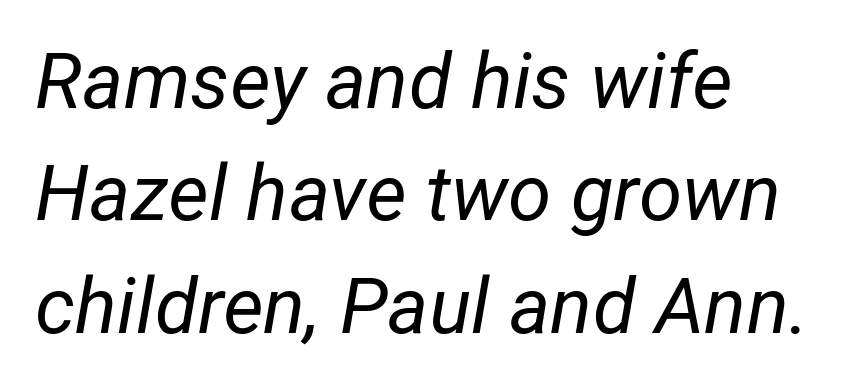
Q: Is the text bold? A: No.
Q: Is the text italic (slanted)? A: Yes, it leans right by about 12 degrees.
Q: Is the text underlined? A: No.
Q: How is the paragraph aligned? A: Left-aligned.
Q: Is the spacing between letters normal or unusually wide? A: Normal.
Q: Is the spacing between lines tight, normal or loose? A: Normal.
Q: Width (condensed, normal, or wide)? A: Normal.
Q: Stroke contrast? A: Low.
Q: x-height? A: Medium.
Q: Monospaced? A: No.
